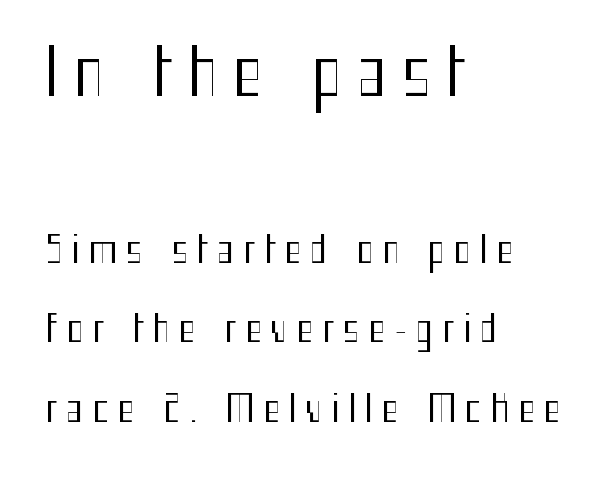
Q: Is the text bold? A: No.
Q: Is the text italic (slanted)? A: No, it is upright.
Q: Is the typeface a serif or a sans-serif typeface? A: Sans-serif.
Q: Is the text underlined? A: No.
Q: How is the paragraph aligned? A: Left-aligned.
Q: Is the spacing between letters normal or unusually wide? A: Unusually wide.
Q: Is the spacing between lines tight, normal or loose? A: Loose.
Q: Which block of text is set in a larger size, the first (top) or the second (bottom)? A: The first (top) one.
Q: Width (condensed, normal, or wide)? A: Condensed.
Q: Stroke contrast? A: Medium.
Q: x-height? A: Medium.
Q: Monospaced? A: No.
